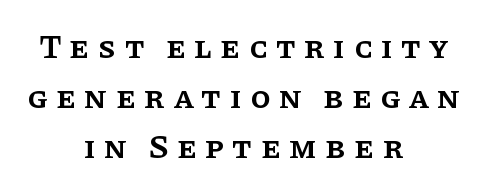
The image shows 33 px semibold serif type, upright; set centered, normal line spacing (1.52x), unusually wide letter spacing (+0.25 em), not underlined; low stroke contrast and a large x-height.
